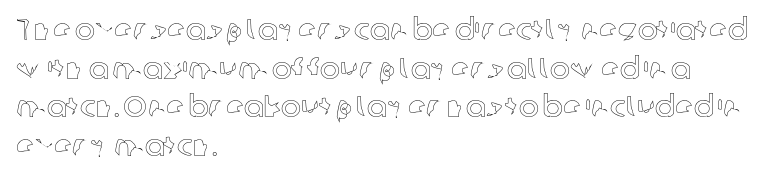
The image shows 30 px text type, upright; set left-aligned, normal line spacing (1.29x), normal letter spacing, not underlined; a medium x-height.
